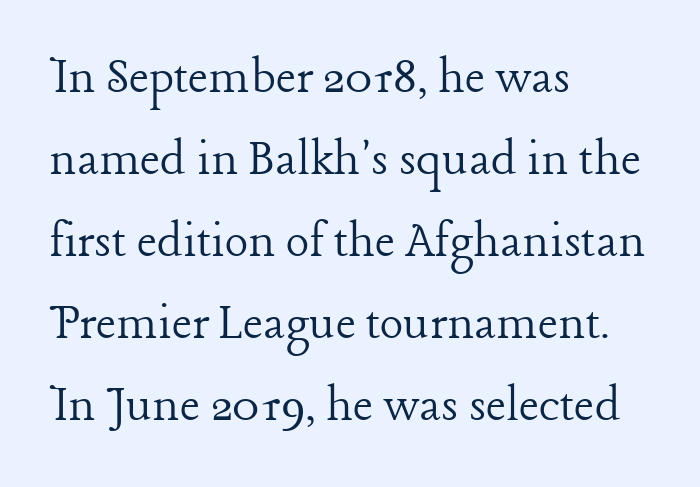
The image shows 55 px light serif type, upright; set left-aligned, normal line spacing (1.49x), normal letter spacing, not underlined; low stroke contrast and a medium x-height.
